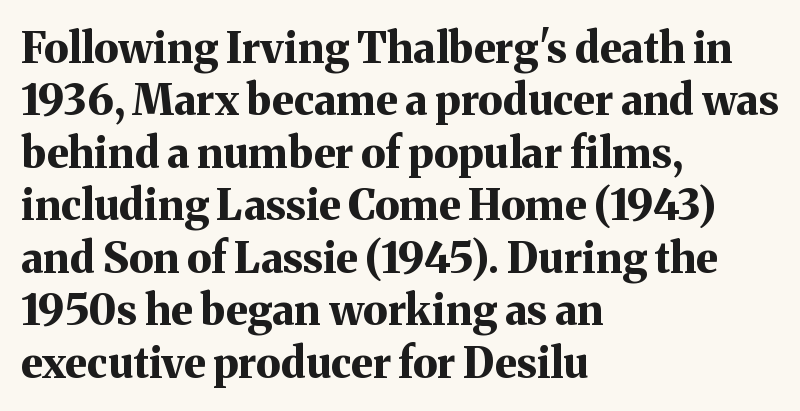
The image shows 42 px bold serif type, upright; set left-aligned, normal line spacing (1.25x), normal letter spacing, not underlined; medium stroke contrast and a medium x-height.
